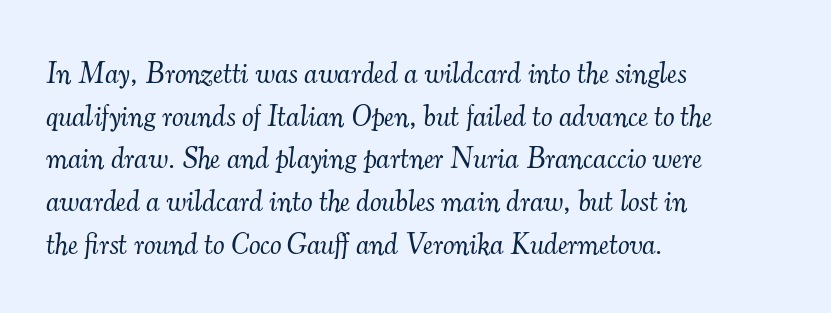
Q: Is the text bold? A: No.
Q: Is the text italic (slanted)? A: Yes, it leans right by about 7 degrees.
Q: Is the typeface a serif or a sans-serif typeface? A: Serif.
Q: Is the text underlined? A: No.
Q: How is the paragraph aligned? A: Left-aligned.
Q: Is the spacing between letters normal or unusually wide? A: Normal.
Q: Is the spacing between lines tight, normal or loose? A: Normal.
Q: Width (condensed, normal, or wide)? A: Normal.
Q: Stroke contrast? A: Medium.
Q: x-height? A: Small.
Q: Monospaced? A: No.
